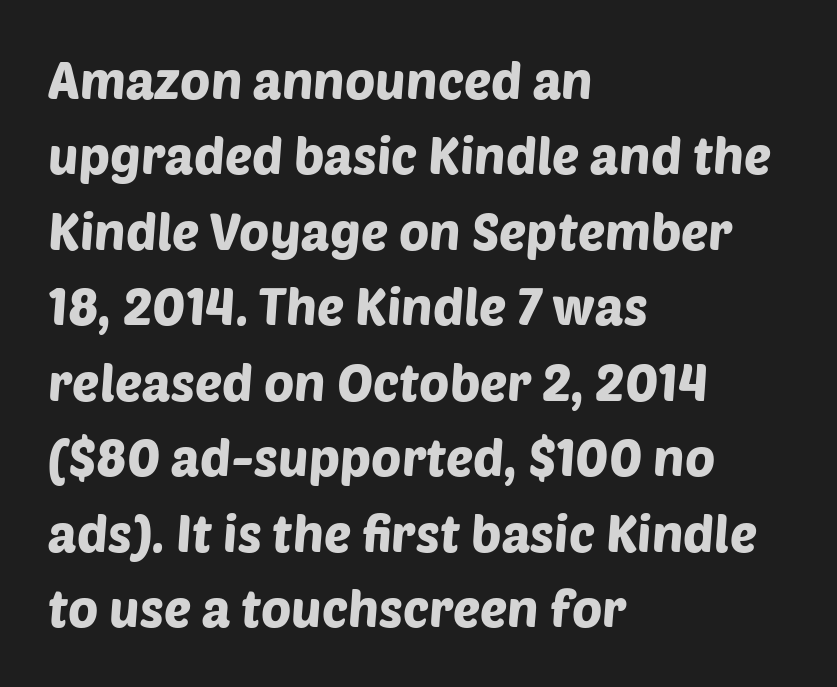
{"serif": "no", "width": "normal", "stroke_contrast": "low", "x_height": "large", "monospaced": "no", "underline": "no", "align": "left", "line_spacing": "normal", "line_spacing_ratio": 1.48, "letter_spacing": "normal", "letter_spacing_em": 0.0, "glyph_px": 51}
